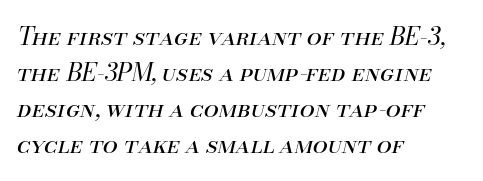
If you measured baseline to baseline, you'd find a middling distance. Left-aligned paragraph, ragged on the right. Italic? Definitely — the glyphs are oblique. The line texture is even and compact thanks to regular tracking. The passage shown is not underscored anywhere.
